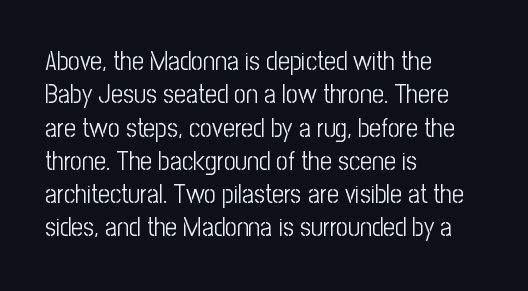
Compared with typical paragraphs, the rows here are spaced about the same. The letters stand straight up with perfectly vertical stems. Short and long lines alike share a common starting point at left. Is the stroke heavy? The answer is a plain regular-or-lighter. In terms of letterspacing, this is plain default setting. Just letters on the line, the space beneath them empty.
